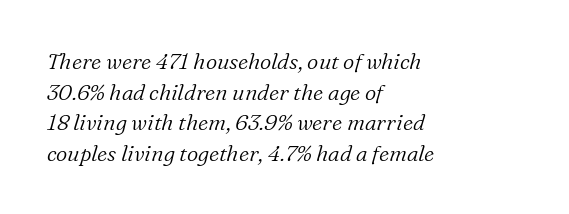
The image shows 22 px text type, italic (leaning right); set left-aligned, normal line spacing (1.39x), normal letter spacing, not underlined.
